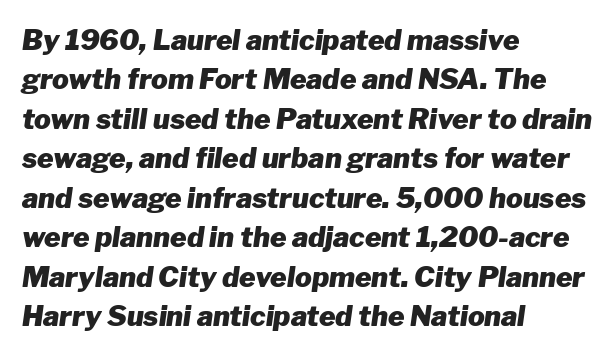
{"italic": "yes", "lean": "right", "slant_degrees": 8, "bold": "yes", "weight": "heavy", "width": "normal", "stroke_contrast": "low", "x_height": "medium", "monospaced": "no", "underline": "no", "align": "left", "line_spacing": "normal", "line_spacing_ratio": 1.41, "letter_spacing": "normal", "letter_spacing_em": 0.0, "glyph_px": 28}
